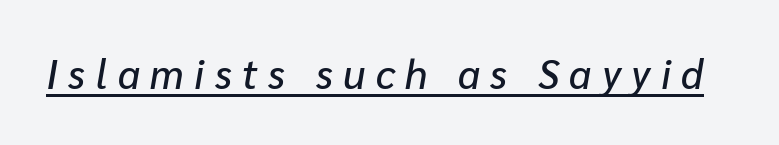
Character widths vary here, with narrow letters taking less room than wide ones. A typesetter would call this heavily tracked-out type. This is underlined copy, the kind a proofreader might mark for attention. Rendered with sloped, italic letterforms.
